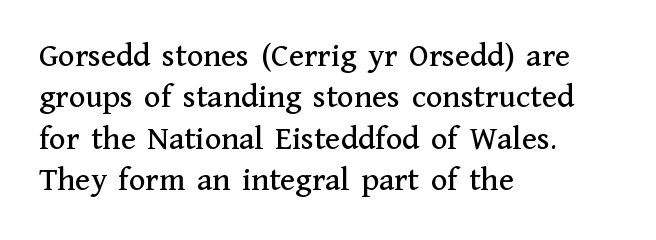
The image shows 34 px serif type, upright; set left-aligned, line spacing 1.22x, normal letter spacing, not underlined; medium stroke contrast and a medium x-height.
